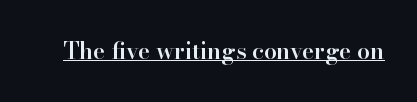
{"italic": "no", "bold": "semi", "underline": "yes", "letter_spacing": "normal", "letter_spacing_em": 0.0, "glyph_px": 23}
